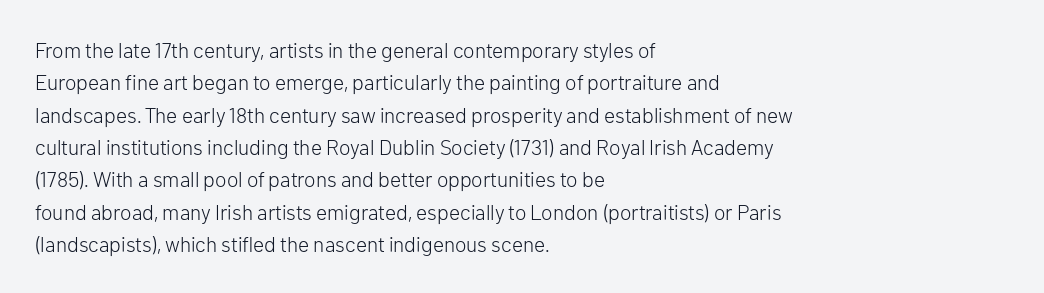
The image shows 21 px text type, upright; set left-aligned, normal line spacing (1.54x), normal letter spacing, not underlined.
